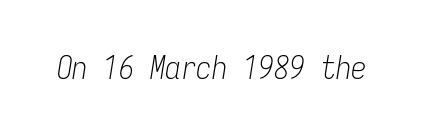
The image shows 31 px light, condensed type, italic (leaning right), monospaced; set normal letter spacing, not underlined; low stroke contrast and a medium x-height.
